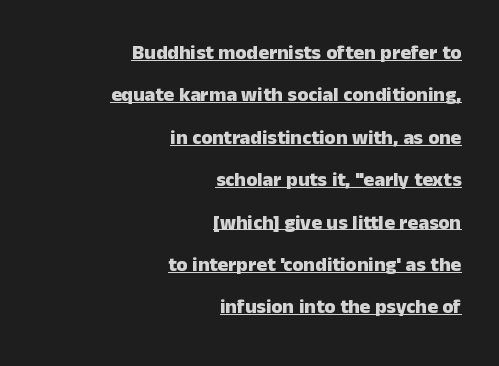
Q: Is the text bold? A: Yes.
Q: Is the text italic (slanted)? A: No, it is upright.
Q: Is the text underlined? A: Yes.
Q: How is the paragraph aligned? A: Right-aligned.
Q: Is the spacing between letters normal or unusually wide? A: Normal.
Q: Is the spacing between lines tight, normal or loose? A: Loose.
